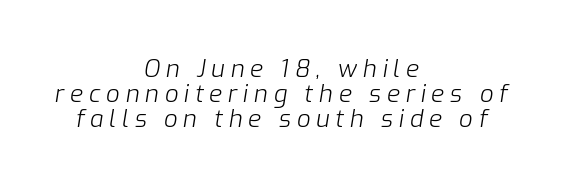
{"italic": "yes", "lean": "right", "slant_degrees": 9, "bold": "no", "underline": "no", "align": "center", "line_spacing": "tight", "line_spacing_ratio": 1.05, "letter_spacing": "wide", "letter_spacing_em": 0.24, "glyph_px": 24}
